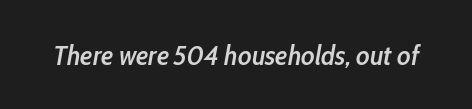
Q: Is the text bold? A: Semi-bold.
Q: Is the text italic (slanted)? A: Yes, it leans right by about 10 degrees.
Q: Is the text underlined? A: No.
Q: Is the spacing between letters normal or unusually wide? A: Normal.
Q: Width (condensed, normal, or wide)? A: Condensed.
Q: Stroke contrast? A: Low.
Q: x-height? A: Medium.
Q: Monospaced? A: No.
